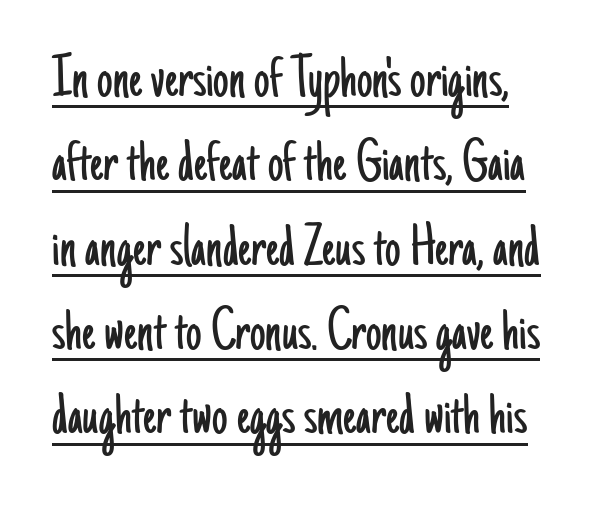
Q: Is the text bold? A: No.
Q: Is the text italic (slanted)? A: No, it is upright.
Q: Is the typeface a serif or a sans-serif typeface? A: Sans-serif.
Q: Is the text underlined? A: Yes.
Q: Is the spacing between letters normal or unusually wide? A: Normal.
Q: Is the spacing between lines tight, normal or loose? A: Normal.
Q: Width (condensed, normal, or wide)? A: Condensed.
Q: Stroke contrast? A: Low.
Q: x-height? A: Small.
Q: Monospaced? A: No.
